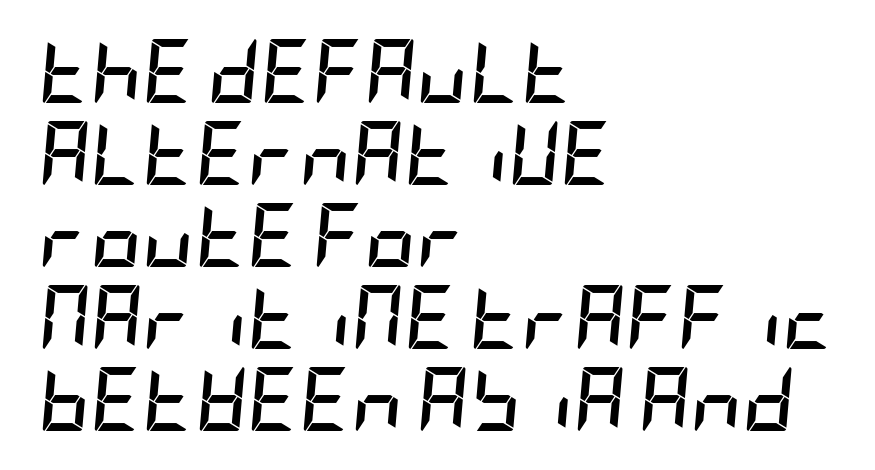
Q: Is the text bold? A: Yes.
Q: Is the text italic (slanted)? A: Yes, it leans right by about 5 degrees.
Q: Is the text underlined? A: No.
Q: How is the paragraph aligned? A: Left-aligned.
Q: Is the spacing between letters normal or unusually wide? A: Normal.
Q: Is the spacing between lines tight, normal or loose? A: Normal.
Q: Width (condensed, normal, or wide)? A: Condensed.
Q: Stroke contrast? A: Low.
Q: x-height? A: Large.
